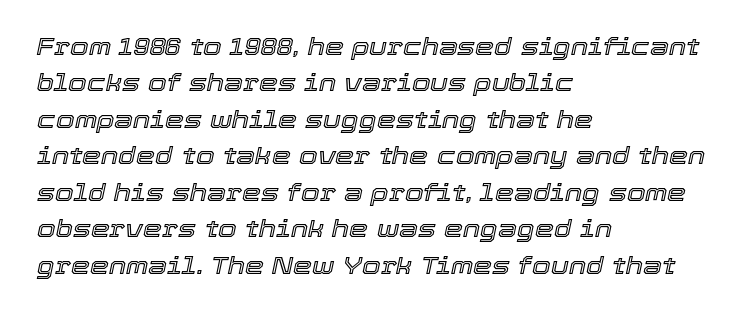
Q: Is the text italic (slanted)? A: Yes, it leans right by about 12 degrees.
Q: Is the text underlined? A: No.
Q: How is the paragraph aligned? A: Left-aligned.
Q: Is the spacing between letters normal or unusually wide? A: Normal.
Q: Is the spacing between lines tight, normal or loose? A: Normal.
